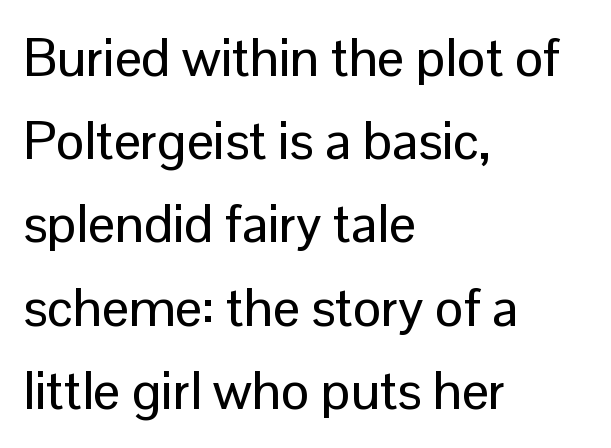
The image shows 53 px sans-serif type, upright; set left-aligned, normal line spacing (1.57x), normal letter spacing, not underlined; low stroke contrast and a medium x-height.
